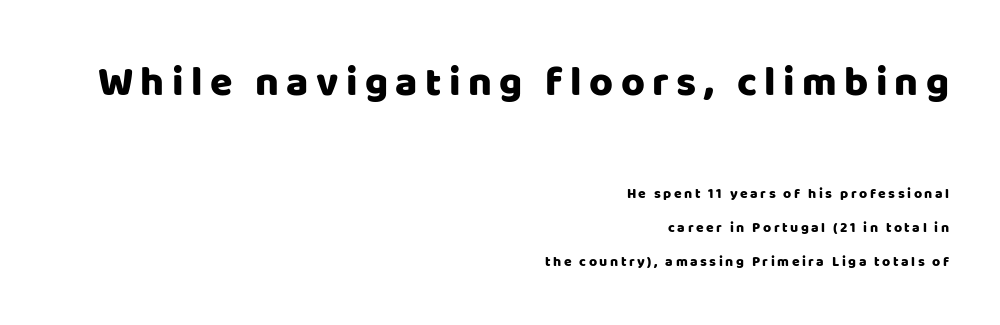
Q: Is the text italic (slanted)? A: No, it is upright.
Q: Is the typeface a serif or a sans-serif typeface? A: Sans-serif.
Q: Is the text underlined? A: No.
Q: How is the paragraph aligned? A: Right-aligned.
Q: Is the spacing between lines tight, normal or loose? A: Loose.
Q: Which block of text is set in a larger size, the first (top) or the second (bottom)? A: The first (top) one.
Q: Width (condensed, normal, or wide)? A: Normal.
Q: Stroke contrast? A: Low.
Q: x-height? A: Large.
Q: Monospaced? A: No.
